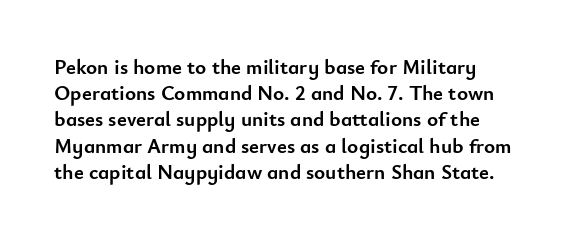
Q: Is the text bold? A: Yes.
Q: Is the text italic (slanted)? A: No, it is upright.
Q: Is the text underlined? A: No.
Q: How is the paragraph aligned? A: Left-aligned.
Q: Is the spacing between letters normal or unusually wide? A: Normal.
Q: Is the spacing between lines tight, normal or loose? A: Normal.
